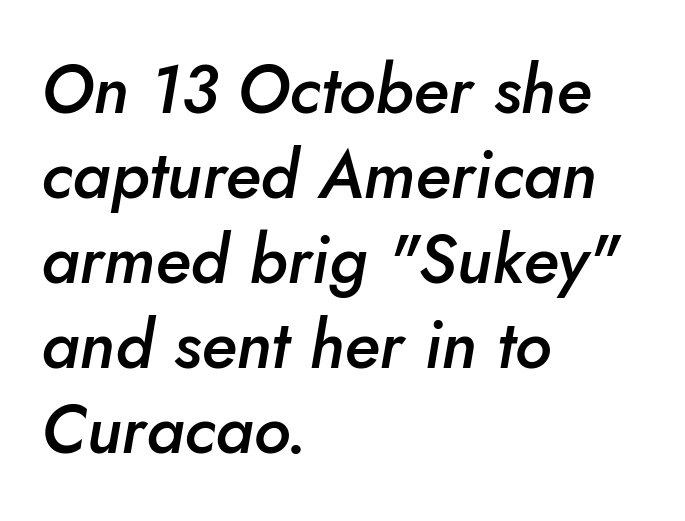
Is there much room between lines? A standard amount, neither cramped nor airy. Horizontally, the lines are justified to the leading edge only. Yep, that's italic — everything's leaning. Stroke thickness is moderately raised; the sample reads as semibold.
